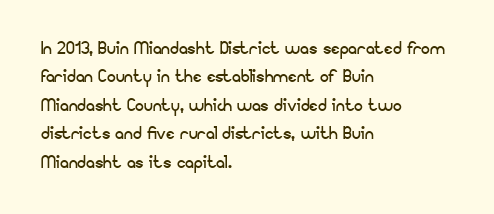
{"italic": "no", "bold": "no", "underline": "no", "align": "left", "line_spacing": "normal", "line_spacing_ratio": 1.29, "letter_spacing": "normal", "letter_spacing_em": 0.0, "glyph_px": 22}
